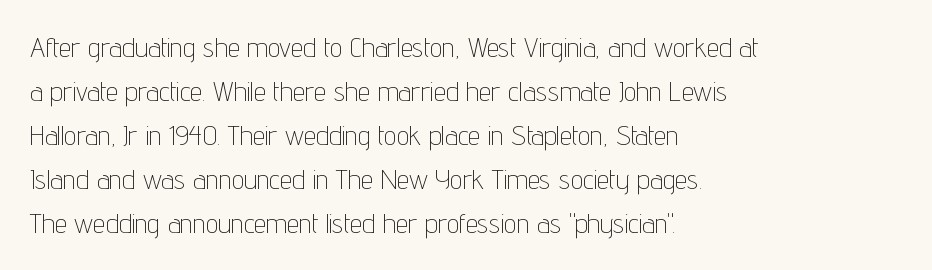
Q: Is the text bold? A: No.
Q: Is the text italic (slanted)? A: No, it is upright.
Q: Is the typeface a serif or a sans-serif typeface? A: Sans-serif.
Q: Is the text underlined? A: No.
Q: How is the paragraph aligned? A: Left-aligned.
Q: Is the spacing between letters normal or unusually wide? A: Normal.
Q: Is the spacing between lines tight, normal or loose? A: Normal.
Q: Width (condensed, normal, or wide)? A: Condensed.
Q: Stroke contrast? A: Low.
Q: x-height? A: Medium.
Q: Monospaced? A: No.
